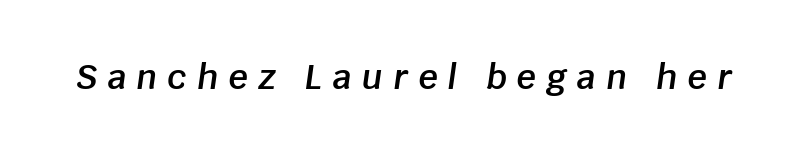
The image shows 34 px semibold type, italic (leaning right); set unusually wide letter spacing (+0.3 em), not underlined; low stroke contrast and a large x-height.
